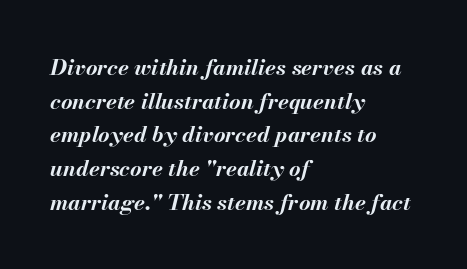
The image shows 22 px bold type, italic (leaning right); set left-aligned, normal line spacing (1.53x), normal letter spacing, not underlined.
